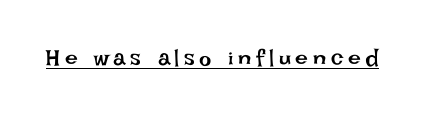
Q: Is the text bold? A: No.
Q: Is the text italic (slanted)? A: No, it is upright.
Q: Is the text underlined? A: Yes.
Q: Is the spacing between letters normal or unusually wide? A: Unusually wide.
